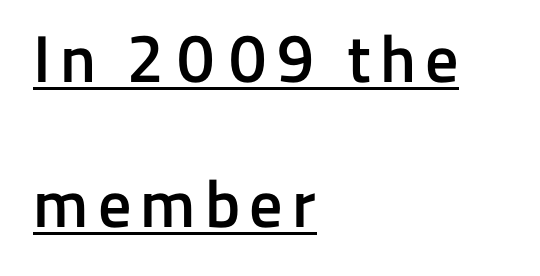
Its strokes are somewhat broadened, the hallmark of semibold type. Every character sits straight up, as roman type does. Underlined type. The rendering uses natural spacing where letterforms have individual widths. The line-height multiplier appears high, well above default. Teacher's note: observe the even left margin — that is flush-left alignment.
